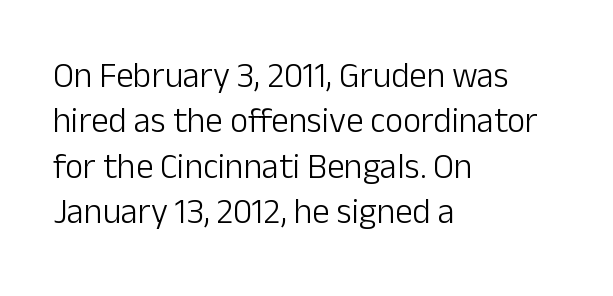
{"serif": "no", "italic": "no", "bold": "no", "weight": "light", "width": "normal", "stroke_contrast": "low", "x_height": "medium", "monospaced": "no", "underline": "no", "align": "left", "line_spacing": "normal", "line_spacing_ratio": 1.3, "letter_spacing": "normal", "letter_spacing_em": 0.0, "glyph_px": 35}
